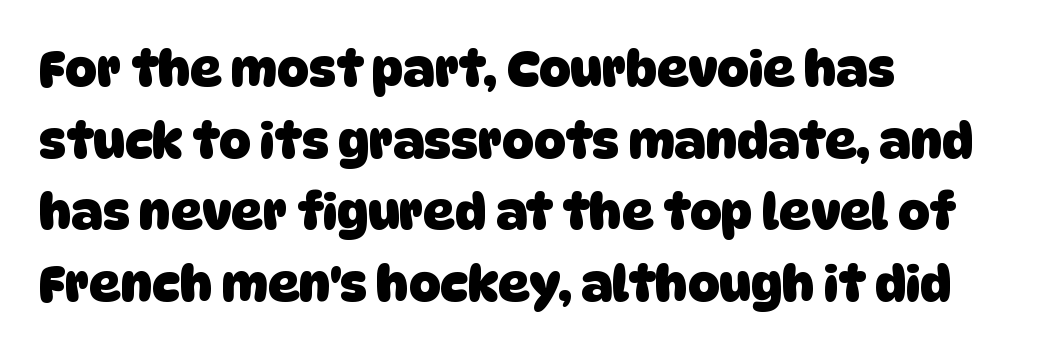
Q: Is the text bold? A: Yes.
Q: Is the typeface a serif or a sans-serif typeface? A: Sans-serif.
Q: Is the text underlined? A: No.
Q: How is the paragraph aligned? A: Left-aligned.
Q: Is the spacing between letters normal or unusually wide? A: Normal.
Q: Is the spacing between lines tight, normal or loose? A: Normal.
Q: Width (condensed, normal, or wide)? A: Normal.
Q: Stroke contrast? A: Low.
Q: x-height? A: Large.
Q: Monospaced? A: No.
